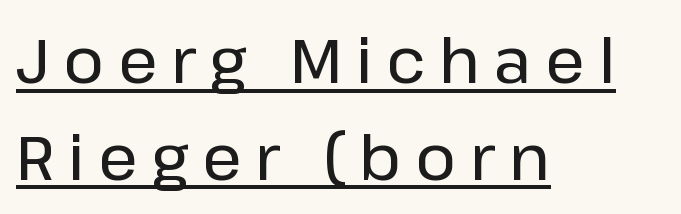
{"serif": "no", "italic": "no", "width": "normal", "stroke_contrast": "low", "x_height": "medium", "monospaced": "no", "underline": "yes", "align": "left", "line_spacing": "normal", "line_spacing_ratio": 1.56, "letter_spacing": "wide", "letter_spacing_em": 0.22, "glyph_px": 62}
